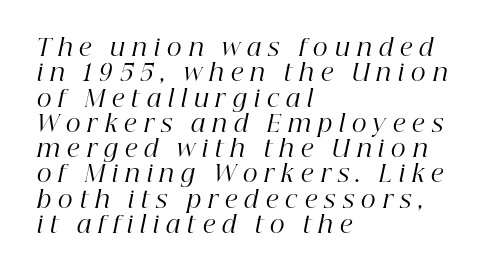
{"italic": "yes", "lean": "right", "slant_degrees": 12, "bold": "no", "underline": "no", "align": "left", "line_spacing": "tight", "line_spacing_ratio": 1.1, "letter_spacing": "wide", "letter_spacing_em": 0.31, "glyph_px": 23}
